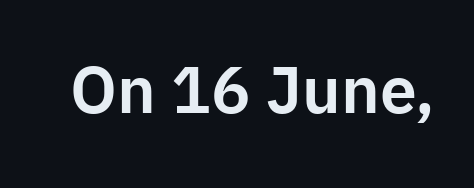
Q: Is the text italic (slanted)? A: No, it is upright.
Q: Is the typeface a serif or a sans-serif typeface? A: Sans-serif.
Q: Is the text underlined? A: No.
Q: Is the spacing between letters normal or unusually wide? A: Normal.
Q: Width (condensed, normal, or wide)? A: Normal.
Q: Stroke contrast? A: Low.
Q: x-height? A: Medium.
Q: Monospaced? A: No.
